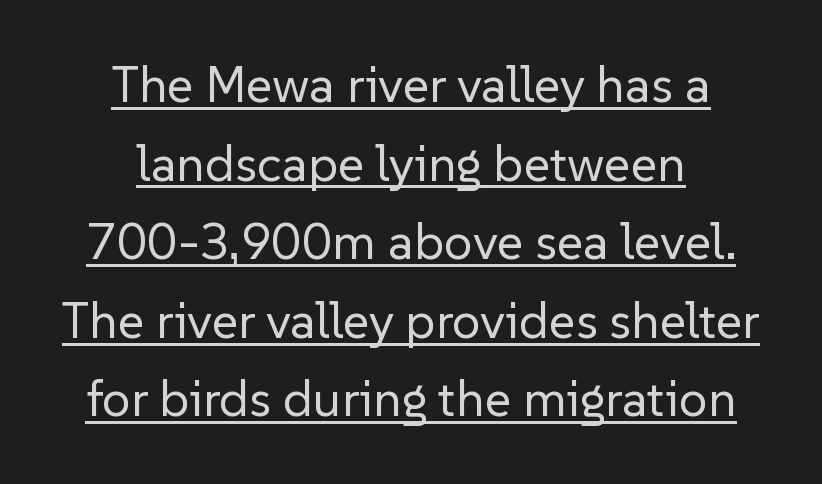
Neither beginnings nor endings align; midpoints do. The specimen reads as upright at a glance. Reading down the column, the eye jumps a familiar distance to each next line. A baseline rule has been typeset under these characters. The text was rendered using a sans face with plain stroke endings.
